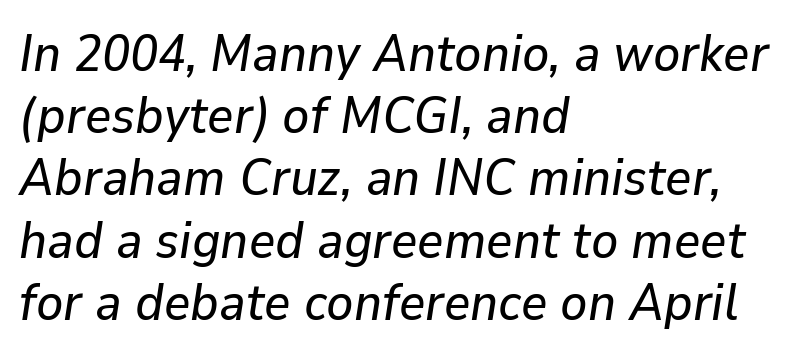
Glance below the letters and you will spot only blank space. You could not count columns in this text — the font is proportionally spaced. A classic flush-left, rag-right setting is used for this passage. Default kerning and tracking; the words read as compact shapes.
